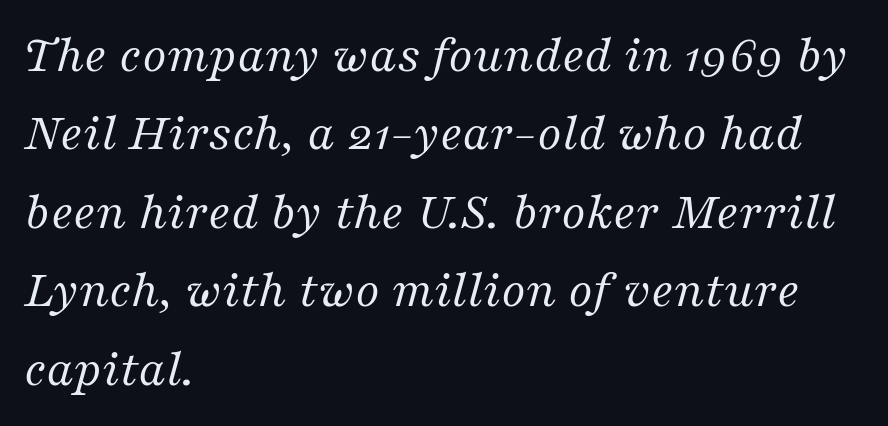
{"serif": "yes", "italic": "yes", "lean": "right", "slant_degrees": 16, "bold": "no", "weight": "regular", "width": "normal", "stroke_contrast": "medium", "x_height": "medium", "monospaced": "no", "underline": "no", "align": "left", "line_spacing": "normal", "line_spacing_ratio": 1.48, "letter_spacing": "normal", "letter_spacing_em": 0.0, "glyph_px": 53}
